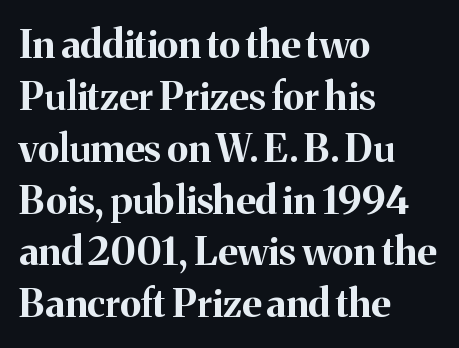
Chunky letters — that's bold for sure. Is this a sans? No — the strokes have serifs. It's the straight-up-and-down kind of type. In terms of leading, this rendering sits right in the middle.
